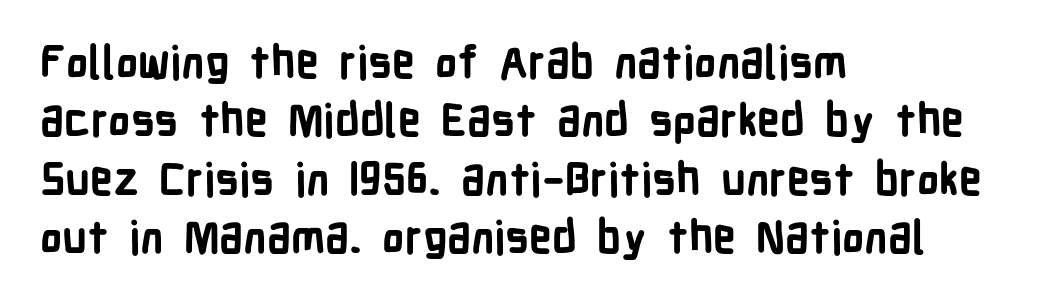
This is sans-serif lettering, the kind often seen on screens and signage. Is this a fixed-width face? No — the glyphs have proportional, varying widths. These lines carry a lot of weight — the face is fully bold. Baseline-to-baseline distance is the conventional proportion of letter height.
